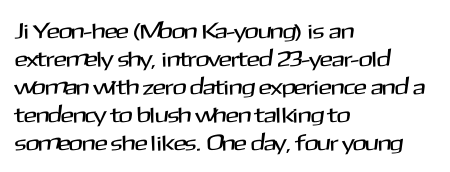
The image shows 22 px text type, upright; set left-aligned, normal line spacing (1.27x), normal letter spacing, not underlined.
